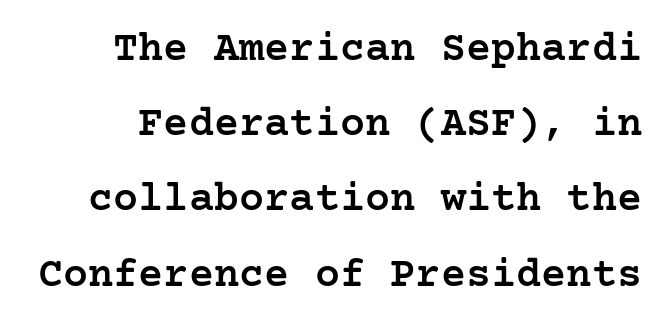
{"serif": "yes", "italic": "no", "bold": "semi", "weight": "semibold", "width": "normal", "stroke_contrast": "low", "x_height": "medium", "underline": "no", "line_spacing_ratio": 1.79, "letter_spacing": "normal", "letter_spacing_em": 0.0, "glyph_px": 42}
